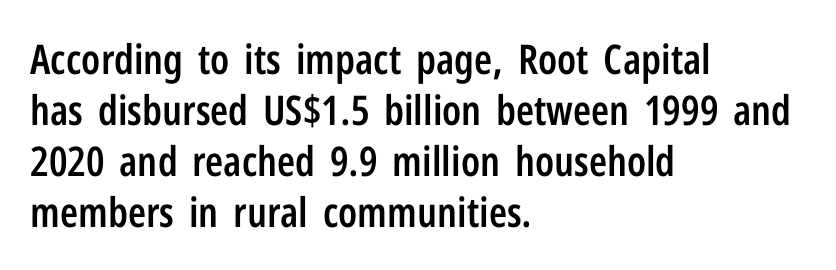
{"serif": "no", "italic": "no", "bold": "semi", "weight": "semibold", "width": "condensed", "stroke_contrast": "low", "x_height": "medium", "monospaced": "no", "underline": "no", "align": "left", "line_spacing_ratio": 1.24, "letter_spacing": "normal", "letter_spacing_em": 0.0, "glyph_px": 41}
